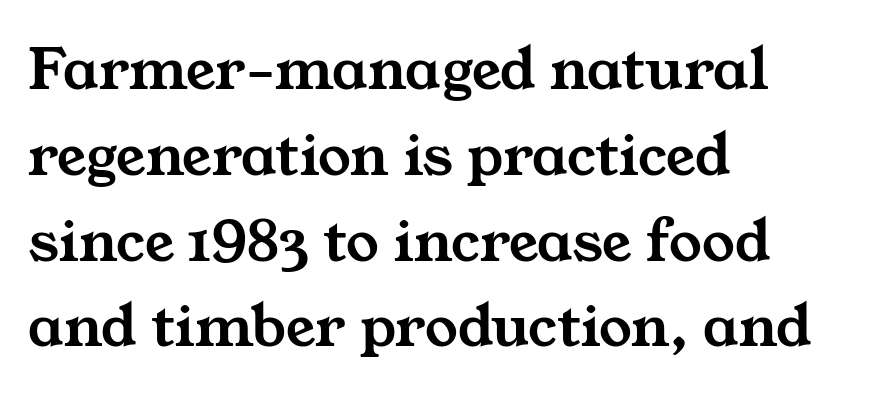
Q: Is the typeface a serif or a sans-serif typeface? A: Serif.
Q: Is the text underlined? A: No.
Q: How is the paragraph aligned? A: Left-aligned.
Q: Is the spacing between letters normal or unusually wide? A: Normal.
Q: Is the spacing between lines tight, normal or loose? A: Normal.
Q: Width (condensed, normal, or wide)? A: Wide.
Q: Stroke contrast? A: Medium.
Q: x-height? A: Medium.
Q: Monospaced? A: No.
